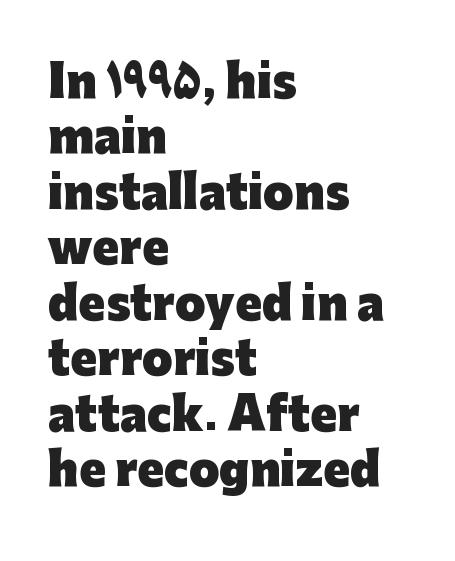
The image shows 44 px heavy sans-serif type, upright; set left-aligned, normal line spacing (1.26x), normal letter spacing, not underlined; low stroke contrast and a medium x-height.
